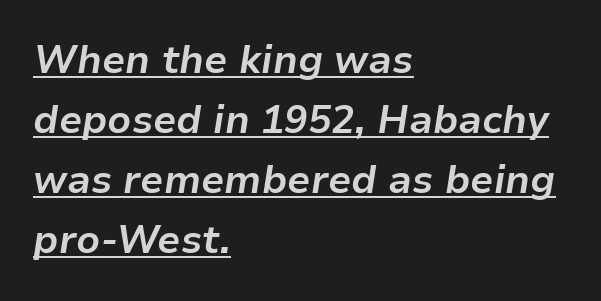
Regarding leading, the lines here are spaced in the standard way. As a designer I'd log this as weight 700, bold. The face used here is rendered with its standard letterfit. Every word sits above its own underline. Leftover space on each line is placed entirely after the last word. Is this a fixed-width face? No — the glyphs have proportional, varying widths.
